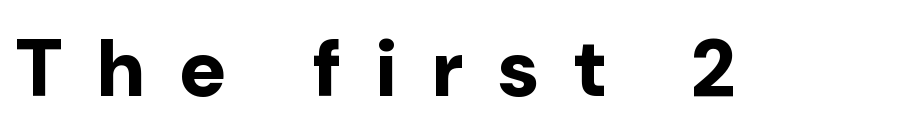
The image shows 80 px bold sans-serif type, upright; set unusually wide letter spacing (+0.44 em), not underlined; low stroke contrast and a medium x-height.
